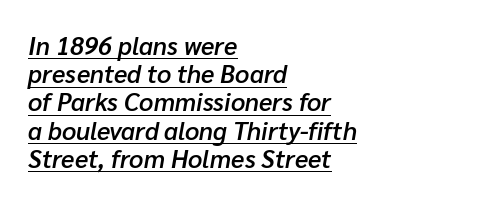
The image shows 25 px text type, italic (leaning right); set left-aligned, tight line spacing (1.13x), normal letter spacing, underlined.
